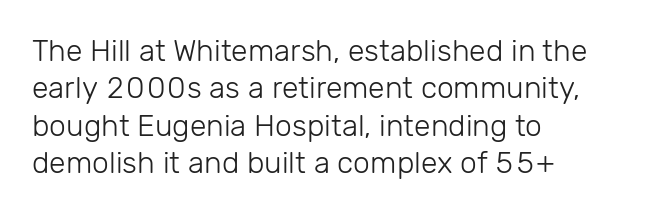
Q: Is the text bold? A: No.
Q: Is the text italic (slanted)? A: No, it is upright.
Q: Is the typeface a serif or a sans-serif typeface? A: Sans-serif.
Q: Is the text underlined? A: No.
Q: How is the paragraph aligned? A: Left-aligned.
Q: Is the spacing between letters normal or unusually wide? A: Normal.
Q: Is the spacing between lines tight, normal or loose? A: Normal.
Q: Width (condensed, normal, or wide)? A: Normal.
Q: Stroke contrast? A: Low.
Q: x-height? A: Medium.
Q: Monospaced? A: No.
